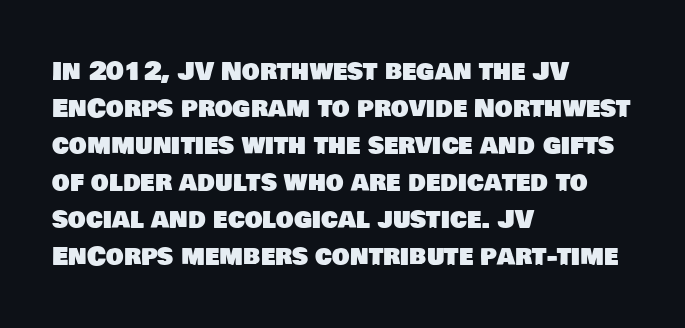
The image shows 25 px text type; set left-aligned, normal line spacing (1.48x), normal letter spacing, not underlined.
